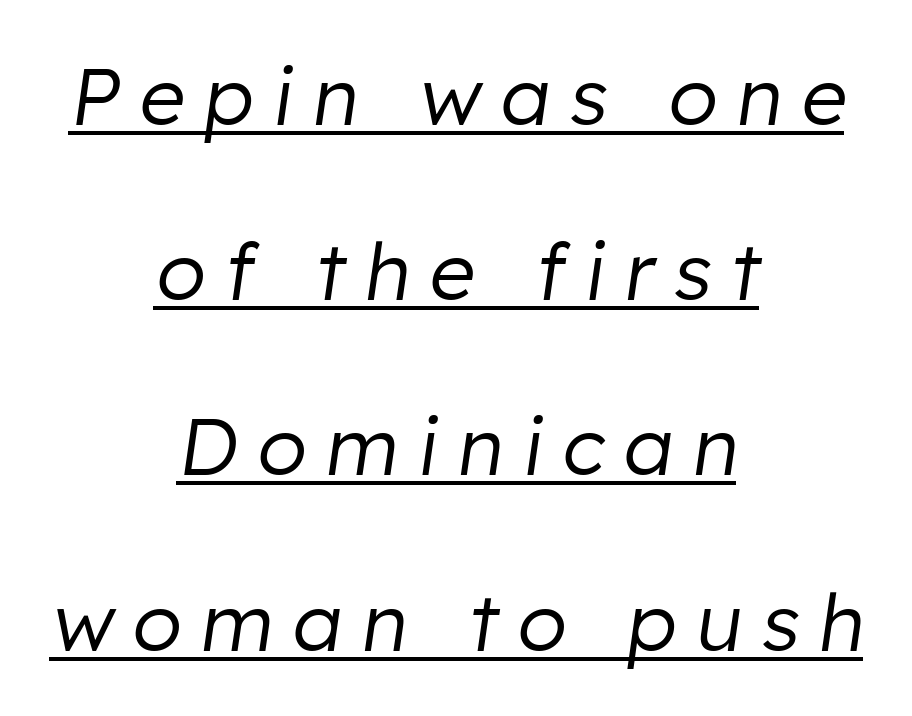
The image shows 80 px regular-weight type, italic (leaning right); set centered, loose line spacing (2.19x), unusually wide letter spacing (+0.24 em), underlined; low stroke contrast and a medium x-height.
